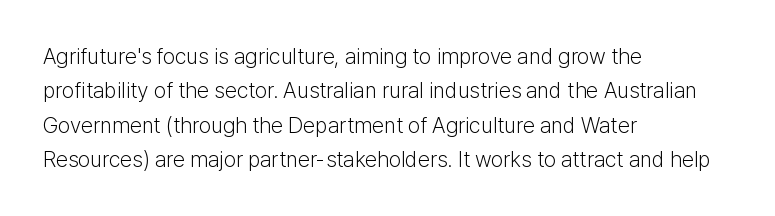
The specimen reads as upright at a glance. Is the stroke heavy? The answer is a plain regular-or-lighter. Clear beneath every line of the passage. Notice how descenders clear the ascenders below comfortably — that's standard leading.
